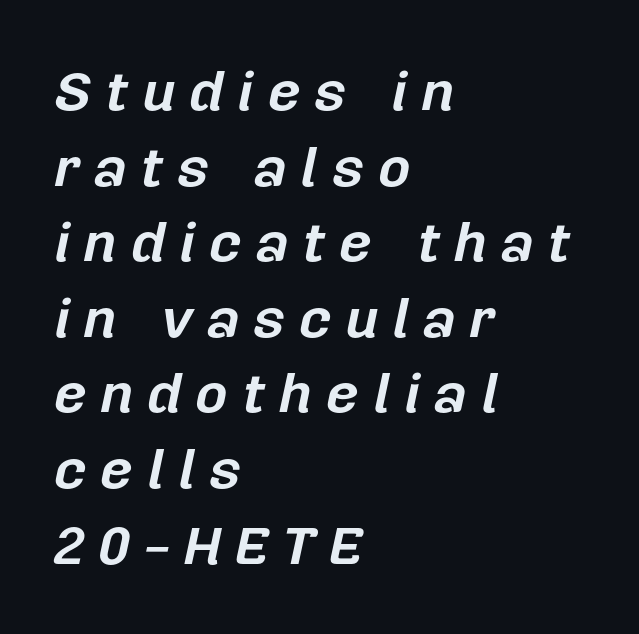
{"italic": "yes", "lean": "right", "slant_degrees": 12, "bold": "yes", "weight": "bold", "width": "normal", "stroke_contrast": "low", "x_height": "medium", "monospaced": "no", "underline": "no", "align": "left", "line_spacing": "normal", "line_spacing_ratio": 1.35, "letter_spacing": "wide", "letter_spacing_em": 0.25, "glyph_px": 56}
